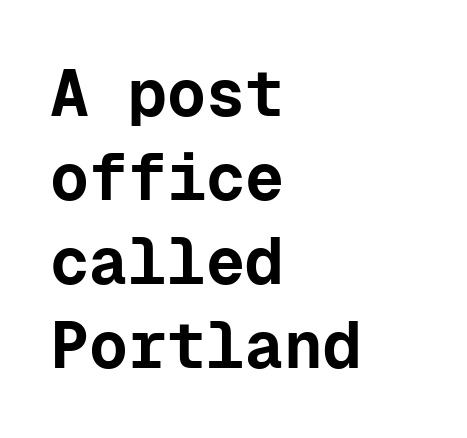
A full-strength bold gives these letters their thick strokes. Does extra space separate the letters? No, they use regular spacing. Every character sits straight up, as roman type does. Each new line begins a customary step beneath the previous one.
